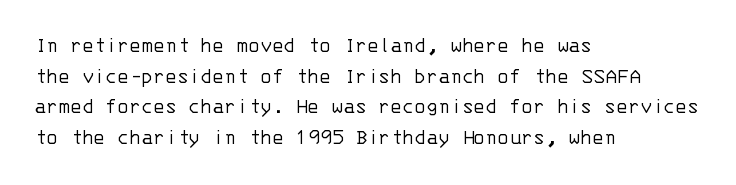
Here the glyphs are tracked normally, forming tight word shapes. This sample keeps an unexceptional amount of space between lines. Every character sits straight up, as roman type does. Each stroke keeps to a modest, everyday thickness or less. This rendering uses left alignment, leaving the right contour irregular. Descenders are the only things crossing below the line.
